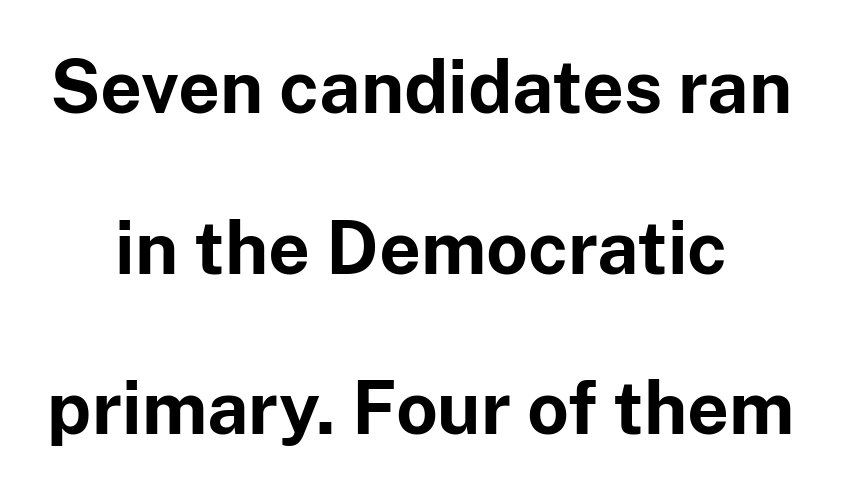
Q: Is the text bold? A: Yes.
Q: Is the text italic (slanted)? A: No, it is upright.
Q: Is the typeface a serif or a sans-serif typeface? A: Sans-serif.
Q: Is the text underlined? A: No.
Q: How is the paragraph aligned? A: Centered.
Q: Is the spacing between letters normal or unusually wide? A: Normal.
Q: Is the spacing between lines tight, normal or loose? A: Loose.
Q: Width (condensed, normal, or wide)? A: Normal.
Q: Stroke contrast? A: Low.
Q: x-height? A: Medium.
Q: Monospaced? A: No.
